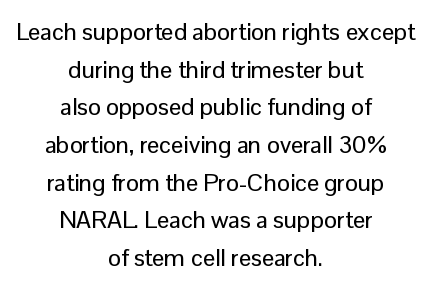
Q: Is the text italic (slanted)? A: No, it is upright.
Q: Is the text underlined? A: No.
Q: How is the paragraph aligned? A: Centered.
Q: Is the spacing between letters normal or unusually wide? A: Normal.
Q: Is the spacing between lines tight, normal or loose? A: Normal.
